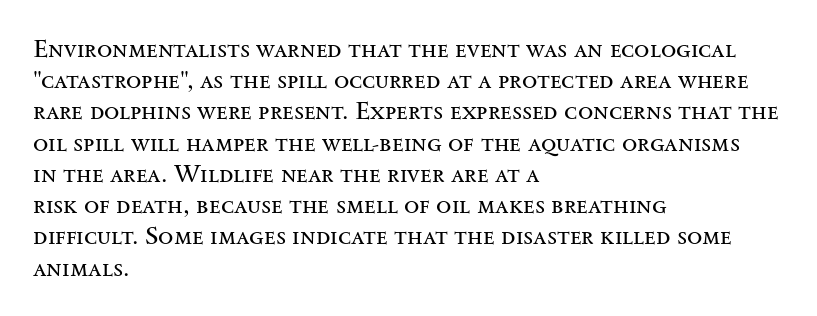
{"italic": "no", "bold": "no", "underline": "no", "align": "left", "line_spacing": "normal", "line_spacing_ratio": 1.25, "letter_spacing": "normal", "letter_spacing_em": 0.0, "glyph_px": 25}
